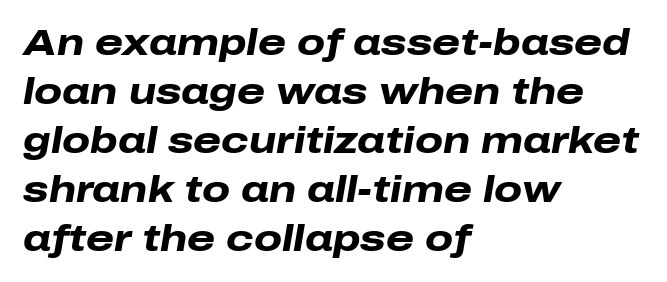
Spacing between characters is what you'd get straight out of the box. A typesetter would call this proportional, since set widths differ per character. Heavy, bold letterforms. Summary of vertical rhythm: regular, with standard interline spacing. Left-aligned paragraph, ragged on the right. Tall strokes in this sample are angled rather than plumb.
